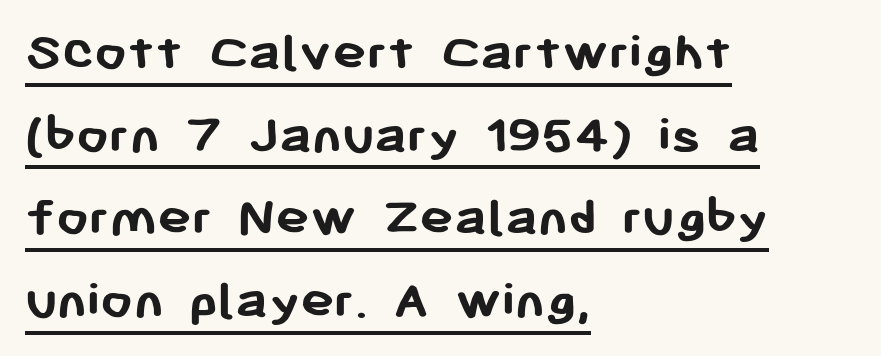
Q: Is the text bold? A: Yes.
Q: Is the text italic (slanted)? A: No, it is upright.
Q: Is the typeface a serif or a sans-serif typeface? A: Sans-serif.
Q: Is the text underlined? A: Yes.
Q: How is the paragraph aligned? A: Left-aligned.
Q: Is the spacing between letters normal or unusually wide? A: Normal.
Q: Is the spacing between lines tight, normal or loose? A: Normal.
Q: Width (condensed, normal, or wide)? A: Normal.
Q: Stroke contrast? A: Low.
Q: x-height? A: Medium.
Q: Monospaced? A: No.
